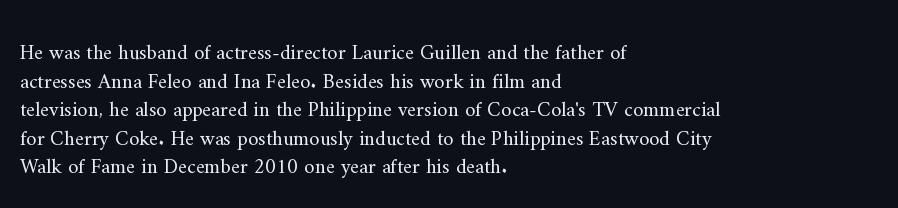
Q: Is the text bold? A: No.
Q: Is the text italic (slanted)? A: No, it is upright.
Q: Is the text underlined? A: No.
Q: How is the paragraph aligned? A: Left-aligned.
Q: Is the spacing between letters normal or unusually wide? A: Normal.
Q: Is the spacing between lines tight, normal or loose? A: Normal.
